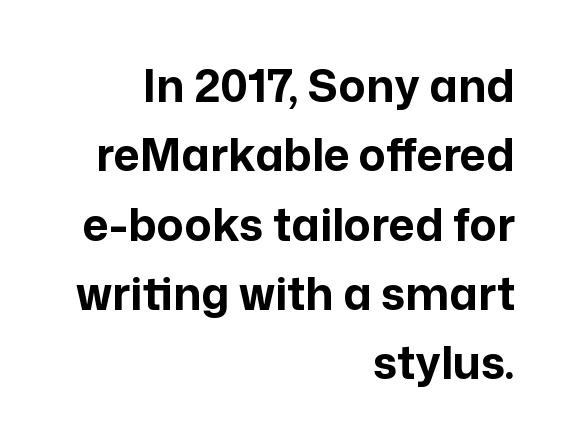
Q: Is the text bold? A: Yes.
Q: Is the text italic (slanted)? A: No, it is upright.
Q: Is the typeface a serif or a sans-serif typeface? A: Sans-serif.
Q: Is the text underlined? A: No.
Q: How is the paragraph aligned? A: Right-aligned.
Q: Is the spacing between letters normal or unusually wide? A: Normal.
Q: Is the spacing between lines tight, normal or loose? A: Normal.
Q: Width (condensed, normal, or wide)? A: Normal.
Q: Stroke contrast? A: Low.
Q: x-height? A: Medium.
Q: Monospaced? A: No.
